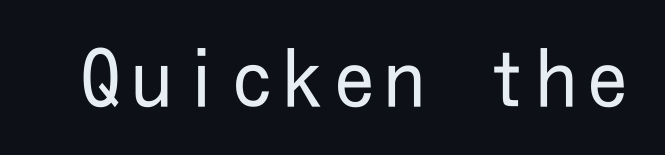
Honestly, there is no underline to notice here at all. Rendered with straight, roman letterforms. Weight class: somewhere from thin through regular. Examine the stroke ends and you'll find no serifs.
